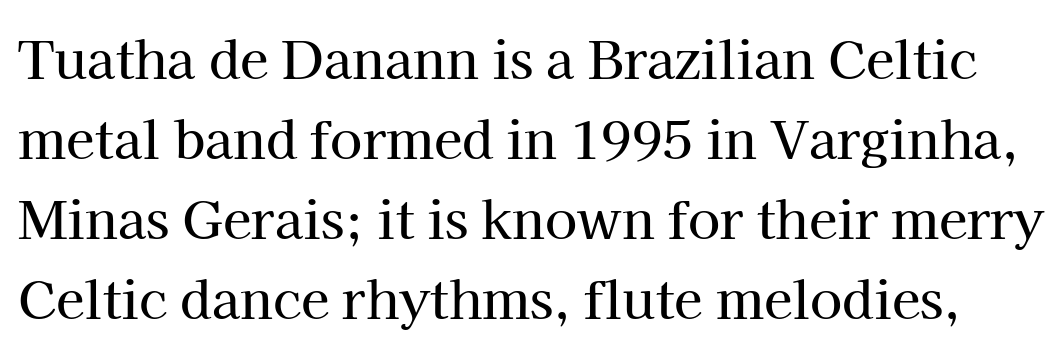
Q: Is the text italic (slanted)? A: No, it is upright.
Q: Is the typeface a serif or a sans-serif typeface? A: Serif.
Q: Is the text underlined? A: No.
Q: Is the spacing between letters normal or unusually wide? A: Normal.
Q: Is the spacing between lines tight, normal or loose? A: Normal.
Q: Width (condensed, normal, or wide)? A: Normal.
Q: Stroke contrast? A: High.
Q: x-height? A: Medium.
Q: Monospaced? A: No.
